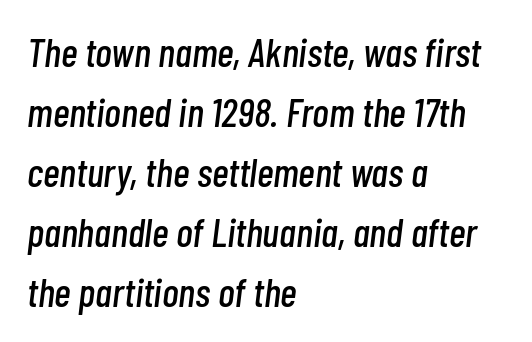
The image shows 40 px condensed type, italic (leaning right); set left-aligned, normal line spacing (1.5x), normal letter spacing, not underlined; low stroke contrast and a medium x-height.
